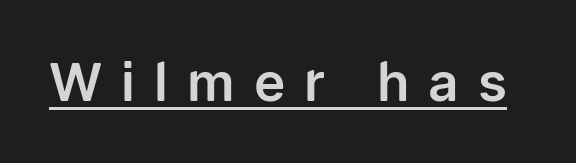
{"serif": "no", "italic": "no", "width": "normal", "stroke_contrast": "low", "x_height": "medium", "monospaced": "no", "underline": "yes", "letter_spacing": "wide", "letter_spacing_em": 0.36, "glyph_px": 53}
